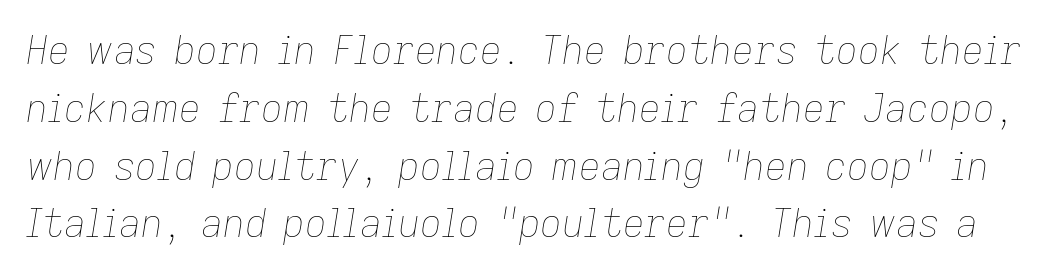
Q: Is the text bold? A: No.
Q: Is the text italic (slanted)? A: Yes, it leans right by about 9 degrees.
Q: Is the text underlined? A: No.
Q: Is the spacing between letters normal or unusually wide? A: Normal.
Q: Is the spacing between lines tight, normal or loose? A: Normal.
Q: Width (condensed, normal, or wide)? A: Normal.
Q: Stroke contrast? A: Low.
Q: x-height? A: Medium.
Q: Monospaced? A: No.
